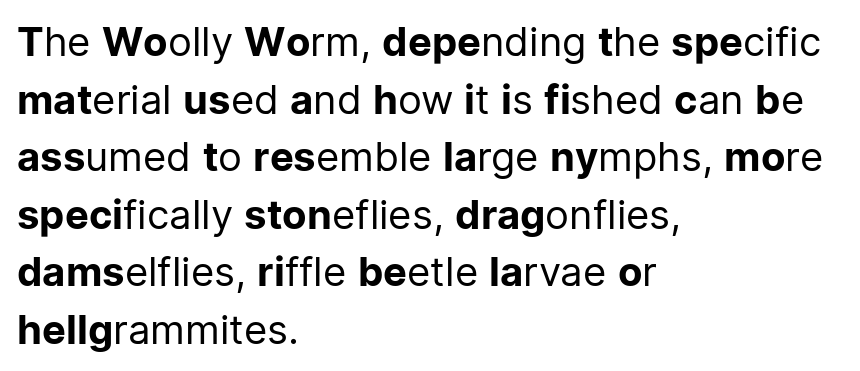
Q: Is the text bold? A: No.
Q: Is the text italic (slanted)? A: No, it is upright.
Q: Is the typeface a serif or a sans-serif typeface? A: Sans-serif.
Q: Is the text underlined? A: No.
Q: How is the paragraph aligned? A: Left-aligned.
Q: Is the spacing between letters normal or unusually wide? A: Normal.
Q: Is the spacing between lines tight, normal or loose? A: Normal.
Q: Width (condensed, normal, or wide)? A: Normal.
Q: Stroke contrast? A: Low.
Q: x-height? A: Medium.
Q: Monospaced? A: No.
